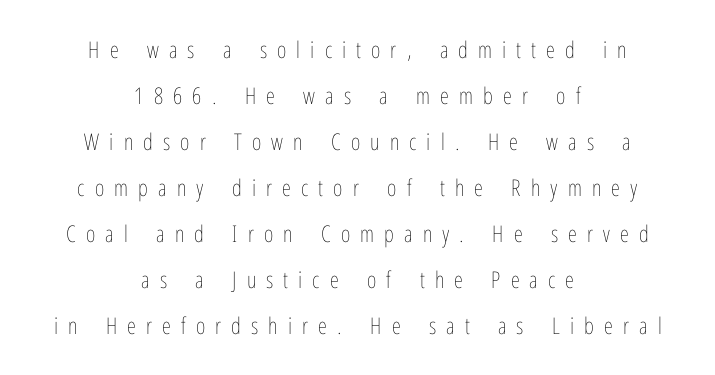
Q: Is the text bold? A: No.
Q: Is the text italic (slanted)? A: No, it is upright.
Q: Is the text underlined? A: No.
Q: How is the paragraph aligned? A: Centered.
Q: Is the spacing between letters normal or unusually wide? A: Unusually wide.
Q: Is the spacing between lines tight, normal or loose? A: Loose.
